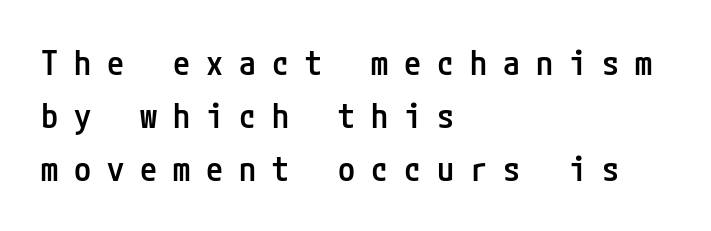
Q: Is the text bold? A: Semi-bold.
Q: Is the text italic (slanted)? A: No, it is upright.
Q: Is the typeface a serif or a sans-serif typeface? A: Sans-serif.
Q: Is the text underlined? A: No.
Q: How is the paragraph aligned? A: Left-aligned.
Q: Is the spacing between letters normal or unusually wide? A: Unusually wide.
Q: Is the spacing between lines tight, normal or loose? A: Normal.
Q: Width (condensed, normal, or wide)? A: Condensed.
Q: Stroke contrast? A: Low.
Q: x-height? A: Medium.
